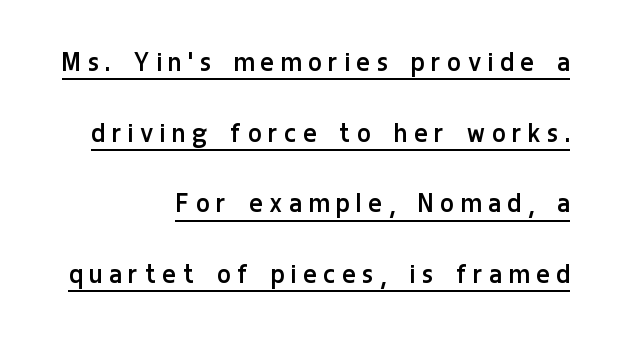
Quick note: underline on. Successive baselines arrive slowly, with a big drop between each. Alignment: flush right. The letters advance in unequal steps, a hallmark of proportional type. A light-to-regular cut is what we see here. Is the letter spacing exaggerated? Yes — the characters are pushed far apart.
